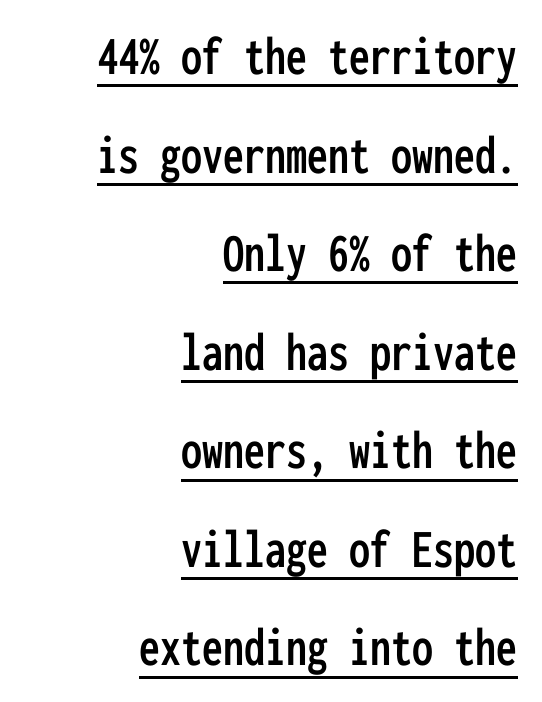
The image shows 56 px condensed sans-serif type, upright, monospaced; set right-aligned, line spacing 1.76x, normal letter spacing, underlined; low stroke contrast and a medium x-height.
